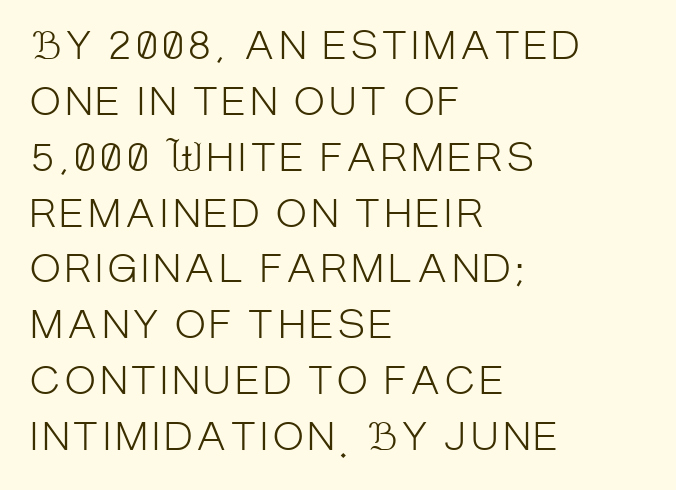
Q: Is the text bold? A: No.
Q: Is the text italic (slanted)? A: No, it is upright.
Q: Is the typeface a serif or a sans-serif typeface? A: Sans-serif.
Q: Is the text underlined? A: No.
Q: How is the paragraph aligned? A: Left-aligned.
Q: Is the spacing between lines tight, normal or loose? A: Normal.
Q: Width (condensed, normal, or wide)? A: Condensed.
Q: Stroke contrast? A: Low.
Q: x-height? A: Large.
Q: Monospaced? A: No.
